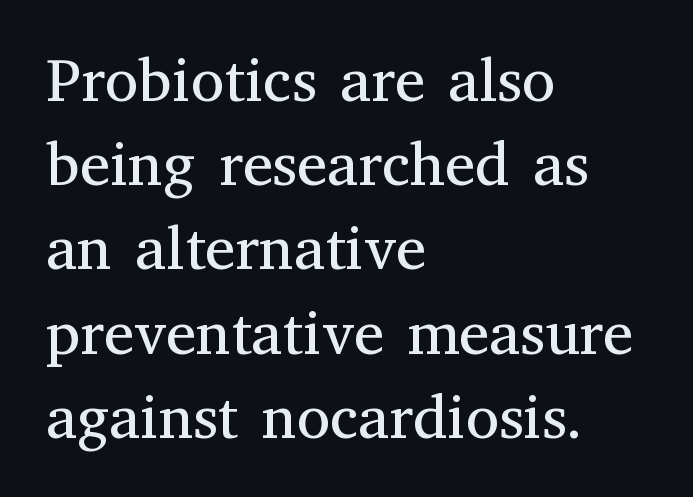
The tracking reads as untouched default to a designer's eye. Stroke thickness stays within the range of a standard reading face or lighter. Is this a fixed-width face? No — the glyphs have proportional, varying widths. Layout note: lines flush left.
